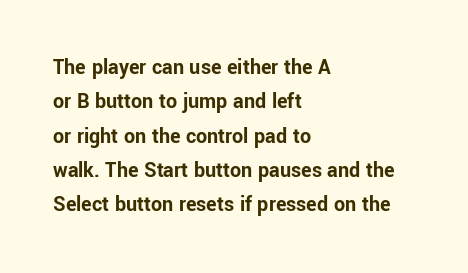
The image shows 22 px bold type, upright; set left-aligned, normal line spacing (1.56x), normal letter spacing, not underlined.
